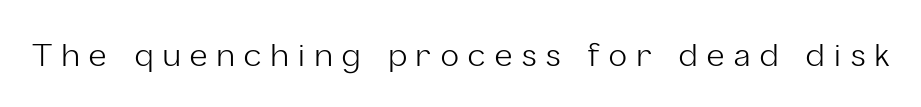
The image shows 30 px light sans-serif type, upright; set unusually wide letter spacing (+0.33 em), not underlined; low stroke contrast and a medium x-height.
